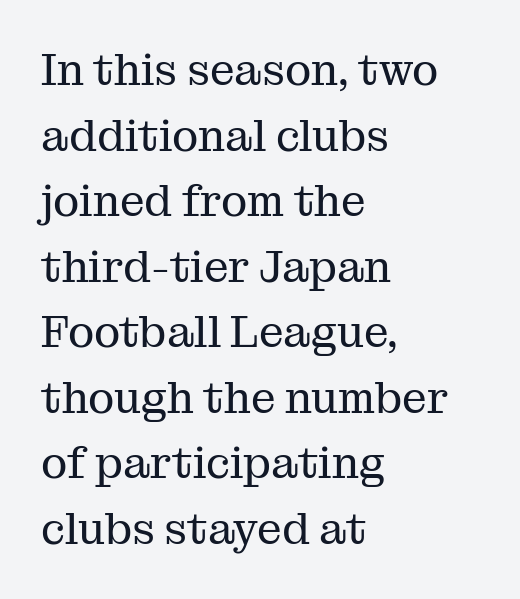
{"serif": "yes", "italic": "no", "bold": "no", "weight": "regular", "width": "normal", "stroke_contrast": "medium", "x_height": "medium", "monospaced": "no", "underline": "no", "align": "left", "line_spacing": "normal", "line_spacing_ratio": 1.49, "letter_spacing": "normal", "letter_spacing_em": 0.0, "glyph_px": 44}
